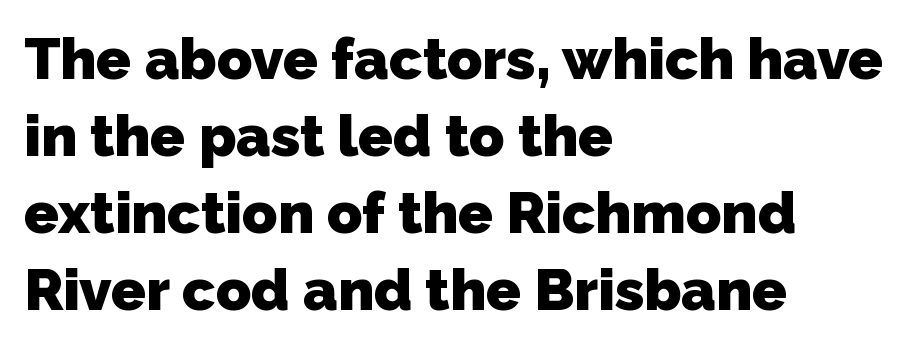
{"serif": "no", "bold": "yes", "weight": "heavy", "width": "normal", "stroke_contrast": "low", "x_height": "medium", "monospaced": "no", "underline": "no", "align": "left", "line_spacing": "normal", "line_spacing_ratio": 1.33, "letter_spacing": "normal", "letter_spacing_em": 0.0, "glyph_px": 58}
